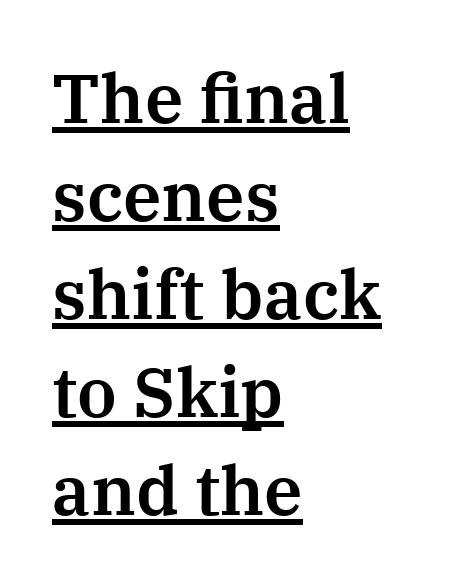
{"serif": "yes", "italic": "no", "width": "normal", "stroke_contrast": "medium", "x_height": "medium", "monospaced": "no", "underline": "yes", "align": "left", "line_spacing": "normal", "line_spacing_ratio": 1.42, "letter_spacing": "normal", "letter_spacing_em": 0.0, "glyph_px": 69}
